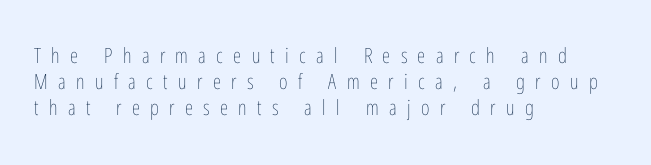
The image shows 21 px text type, upright; set left-aligned, line spacing 1.23x, unusually wide letter spacing (+0.49 em), not underlined.
